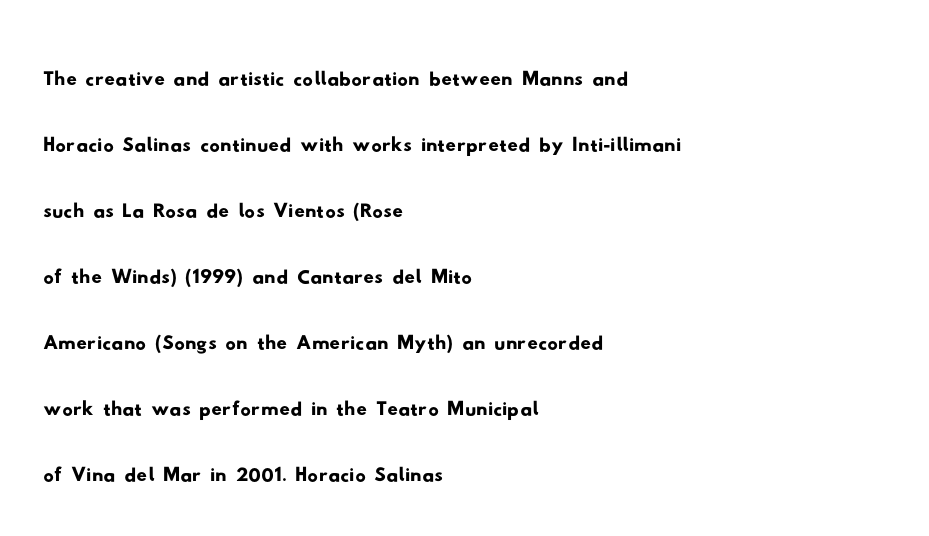
Short and long lines alike share a common starting point at left. Honestly, there is no underline to notice here at all. A typesetter would call this proportional, since set widths differ per character. Regarding serifs, this sample does without them.
